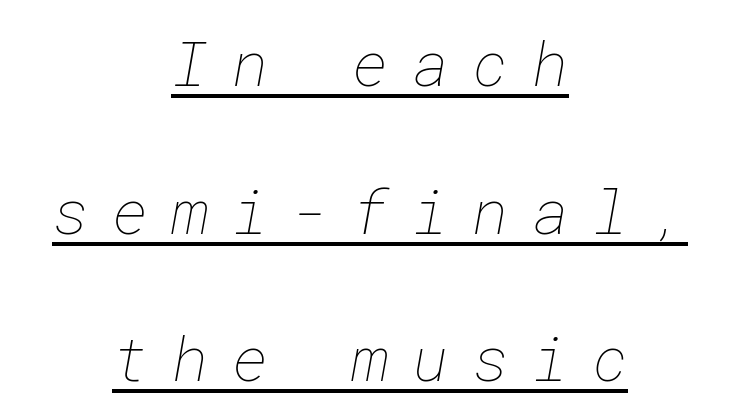
Glyph-to-glyph distance is far greater than everyday printed text. The font is comparable to plain body text, perhaps lighter. The paragraph shown floats in the horizontal middle. Underlining? Definitely there.
